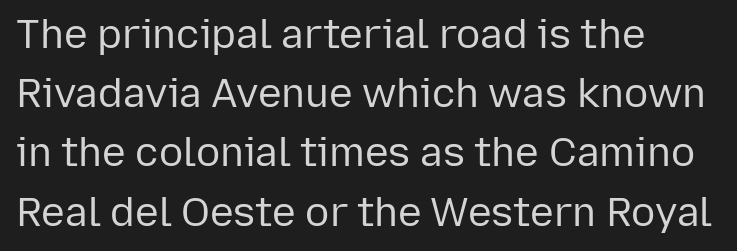
These lines stack with their left ends in a neat column. Each stroke keeps to a modest, everyday thickness or less. The glyphs are unaccompanied by any horizontal stroke below them. The face used here is a sans, in the tradition of grotesques and geometrics.
